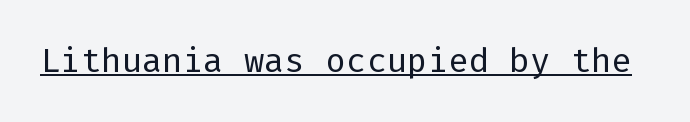
The image shows 34 px regular-weight sans-serif type, upright; set normal letter spacing, underlined; low stroke contrast and a medium x-height.
